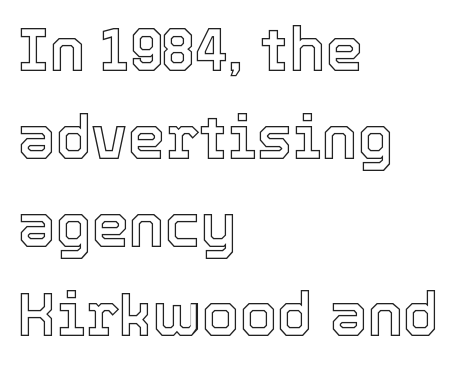
{"italic": "no", "width": "normal", "x_height": "medium", "monospaced": "no", "underline": "no", "align": "left", "line_spacing": "normal", "line_spacing_ratio": 1.47, "letter_spacing": "normal", "letter_spacing_em": 0.0, "glyph_px": 60}
